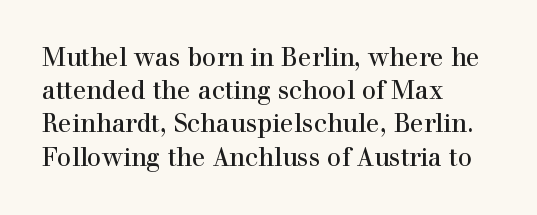
Q: Is the text italic (slanted)? A: No, it is upright.
Q: Is the text underlined? A: No.
Q: How is the paragraph aligned? A: Left-aligned.
Q: Is the spacing between letters normal or unusually wide? A: Normal.
Q: Is the spacing between lines tight, normal or loose? A: Normal.
